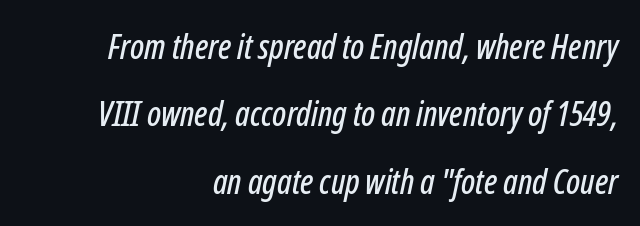
Q: Is the text italic (slanted)? A: Yes, it leans right by about 12 degrees.
Q: Is the text underlined? A: No.
Q: How is the paragraph aligned? A: Right-aligned.
Q: Is the spacing between letters normal or unusually wide? A: Normal.
Q: Is the spacing between lines tight, normal or loose? A: Loose.
Q: Width (condensed, normal, or wide)? A: Condensed.
Q: Stroke contrast? A: Low.
Q: x-height? A: Medium.
Q: Monospaced? A: No.
